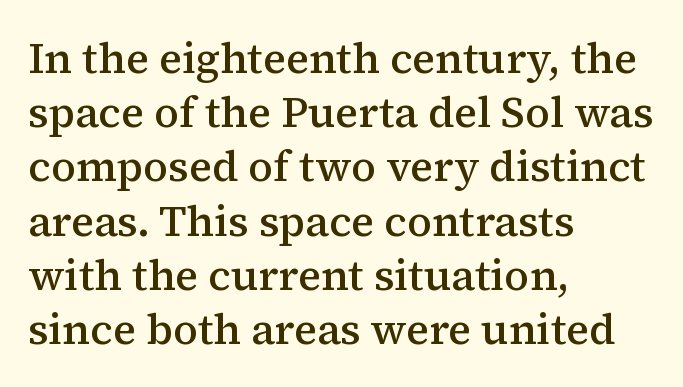
The image shows 43 px semibold serif type, upright; set left-aligned, normal line spacing (1.26x), normal letter spacing, not underlined; medium stroke contrast and a medium x-height.
